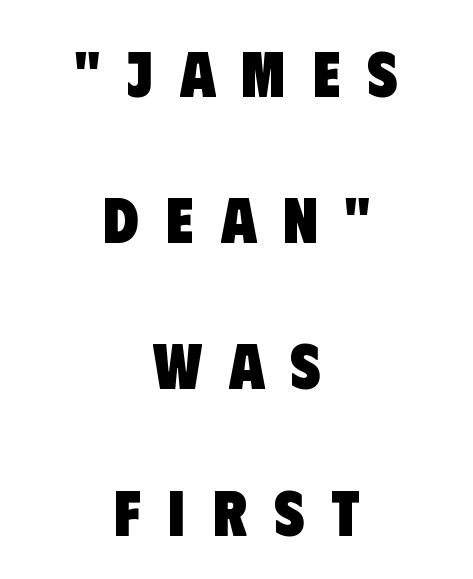
The image shows 65 px heavy, condensed sans-serif type; set centered, loose line spacing (2.25x), unusually wide letter spacing (+0.41 em), not underlined; low stroke contrast and a large x-height.
